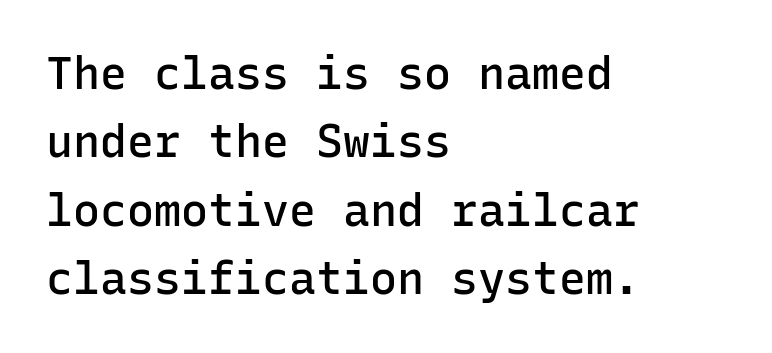
The image shows 45 px semibold sans-serif type, upright, monospaced; set left-aligned, normal line spacing (1.52x), normal letter spacing, not underlined; low stroke contrast and a medium x-height.
